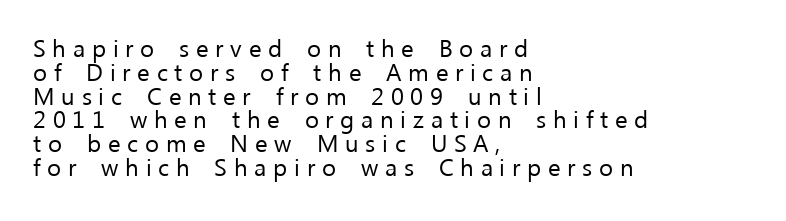
{"italic": "no", "bold": "no", "underline": "no", "align": "left", "line_spacing": "tight", "line_spacing_ratio": 0.99, "letter_spacing": "wide", "letter_spacing_em": 0.28, "glyph_px": 24}
